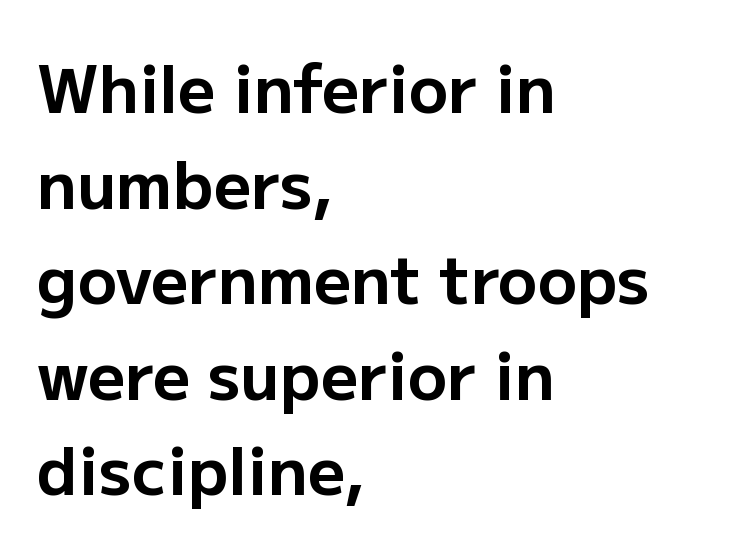
The image shows 65 px bold sans-serif type, upright; set left-aligned, normal line spacing (1.47x), normal letter spacing, not underlined; low stroke contrast and a medium x-height.
